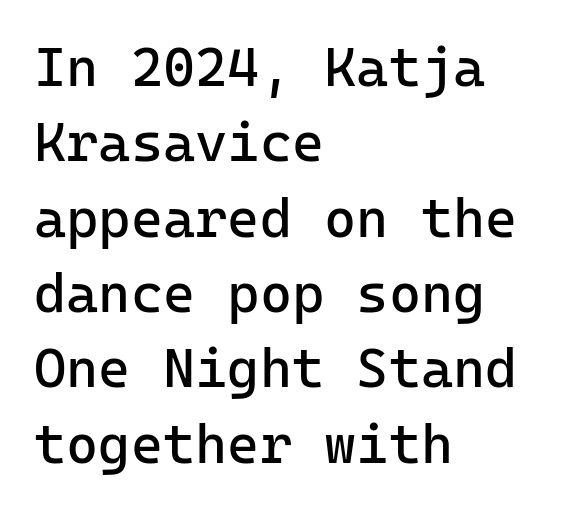
Normally led — the rows are evenly, conventionally spaced. A classic flush-left, rag-right setting is used for this passage. The weight would be labelled regular, book, light, or lighter still. Observe the absence of serifs on each vertical stroke in this sample.
